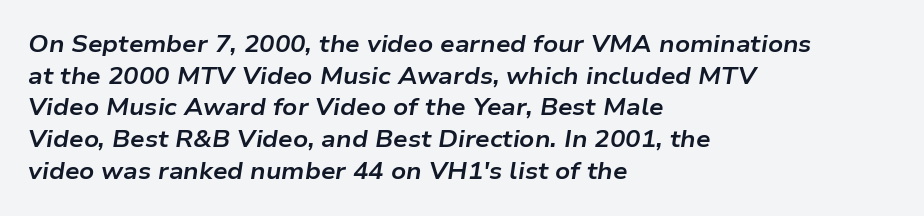
Q: Is the text bold? A: Yes.
Q: Is the text italic (slanted)? A: Yes, it leans right by about 9 degrees.
Q: Is the text underlined? A: No.
Q: How is the paragraph aligned? A: Left-aligned.
Q: Is the spacing between letters normal or unusually wide? A: Normal.
Q: Is the spacing between lines tight, normal or loose? A: Normal.
